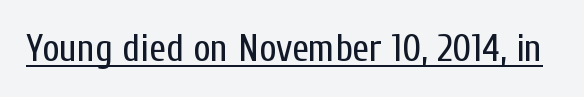
{"serif": "no", "italic": "no", "bold": "no", "weight": "regular", "width": "condensed", "stroke_contrast": "low", "x_height": "medium", "monospaced": "no", "underline": "yes", "letter_spacing": "normal", "letter_spacing_em": 0.0, "glyph_px": 38}
